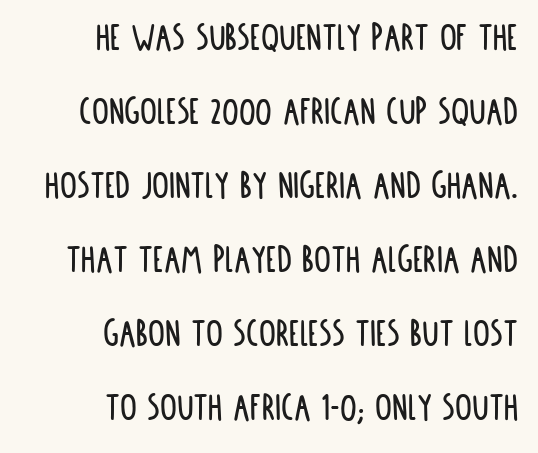
{"serif": "no", "italic": "no", "width": "condensed", "stroke_contrast": "low", "x_height": "large", "monospaced": "no", "underline": "no", "align": "right", "line_spacing_ratio": 1.76, "letter_spacing": "normal", "letter_spacing_em": 0.0, "glyph_px": 42}
